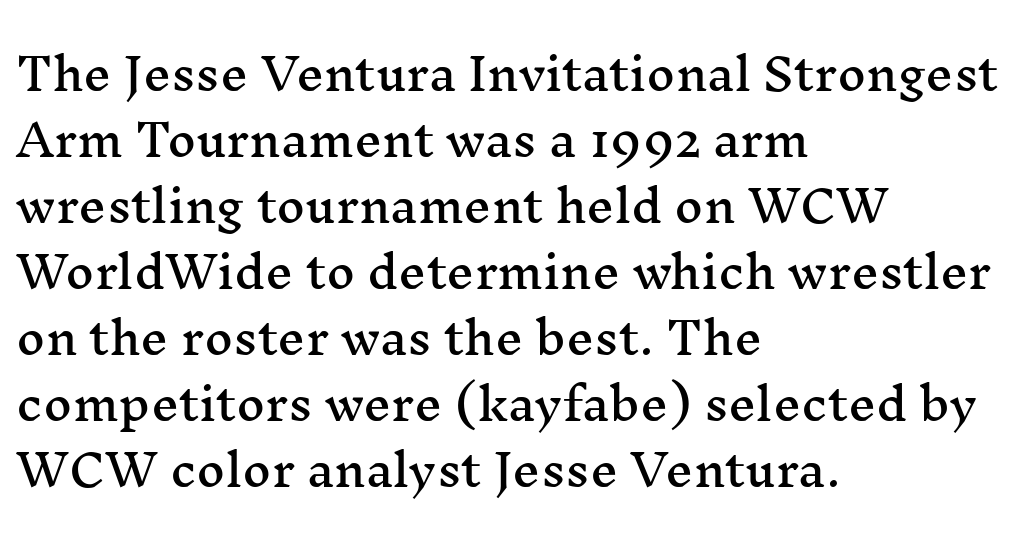
The image shows 44 px wide serif type, upright; set left-aligned, normal line spacing (1.5x), normal letter spacing, not underlined; medium stroke contrast and a medium x-height.
